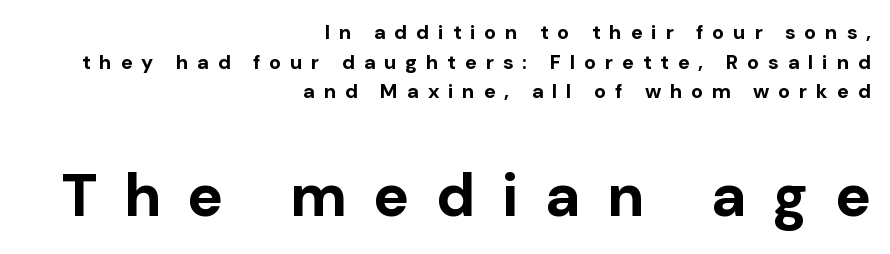
{"serif": "no", "italic": "no", "bold": "yes", "weight": "bold", "width": "normal", "stroke_contrast": "low", "x_height": "medium", "monospaced": "no", "underline": "no", "align": "right", "line_spacing": "normal", "line_spacing_ratio": 1.48, "letter_spacing": "wide", "letter_spacing_em": 0.44, "larger_block": "second", "size_ratio": 3.0, "glyph_px": 60}
